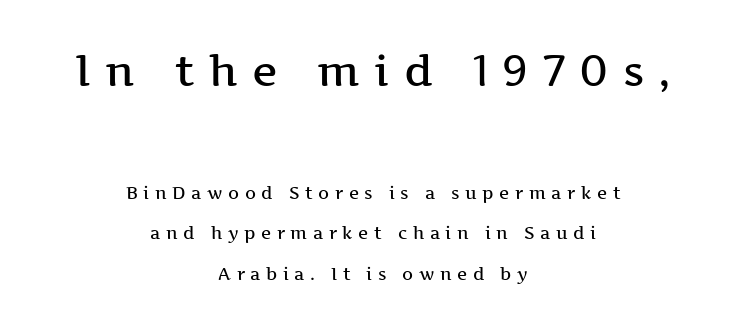
Q: Is the text bold? A: Semi-bold.
Q: Is the text italic (slanted)? A: No, it is upright.
Q: Is the typeface a serif or a sans-serif typeface? A: Serif.
Q: Is the text underlined? A: No.
Q: How is the paragraph aligned? A: Centered.
Q: Is the spacing between letters normal or unusually wide? A: Unusually wide.
Q: Is the spacing between lines tight, normal or loose? A: Loose.
Q: Which block of text is set in a larger size, the first (top) or the second (bottom)? A: The first (top) one.
Q: Width (condensed, normal, or wide)? A: Wide.
Q: Stroke contrast? A: Medium.
Q: x-height? A: Medium.
Q: Monospaced? A: No.
